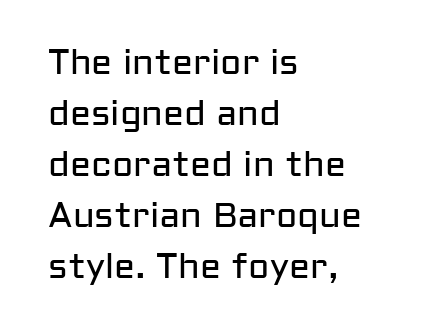
{"serif": "no", "italic": "no", "bold": "no", "weight": "regular", "width": "normal", "stroke_contrast": "low", "x_height": "medium", "monospaced": "no", "underline": "no", "align": "left", "line_spacing": "normal", "line_spacing_ratio": 1.46, "letter_spacing": "normal", "letter_spacing_em": 0.0, "glyph_px": 35}
